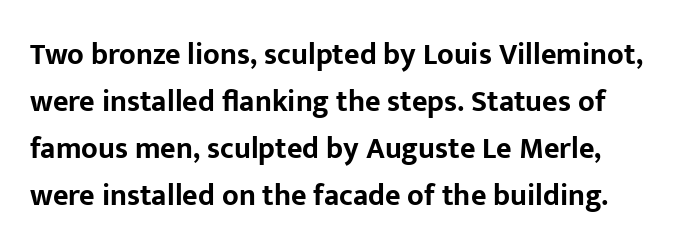
{"serif": "no", "italic": "no", "bold": "yes", "weight": "bold", "width": "normal", "stroke_contrast": "low", "x_height": "medium", "monospaced": "no", "underline": "no", "line_spacing": "normal", "line_spacing_ratio": 1.57, "letter_spacing": "normal", "letter_spacing_em": 0.0, "glyph_px": 30}
